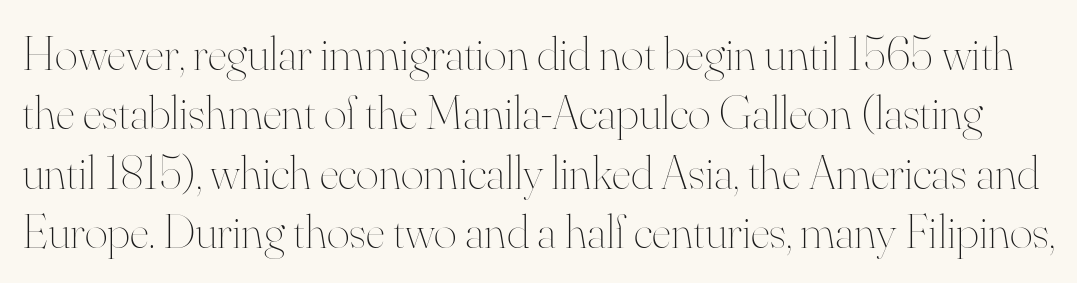
Q: Is the text bold? A: No.
Q: Is the text italic (slanted)? A: No, it is upright.
Q: Is the text underlined? A: No.
Q: Is the spacing between letters normal or unusually wide? A: Normal.
Q: Width (condensed, normal, or wide)? A: Normal.
Q: Stroke contrast? A: High.
Q: x-height? A: Small.
Q: Monospaced? A: No.
